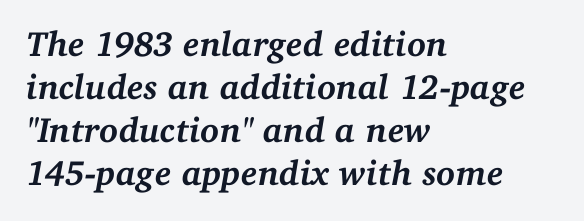
The image shows 35 px semibold serif type, italic (leaning right); set left-aligned, line spacing 1.23x, normal letter spacing, not underlined; medium stroke contrast and a medium x-height.
